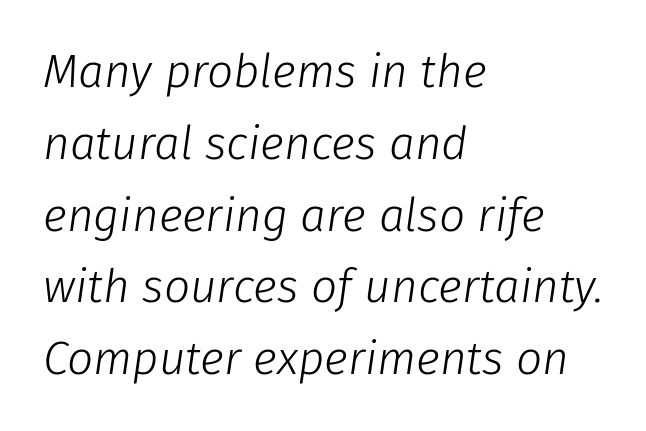
The image shows 46 px light type, italic (leaning right); set left-aligned, normal line spacing (1.56x), normal letter spacing, not underlined; low stroke contrast and a medium x-height.
